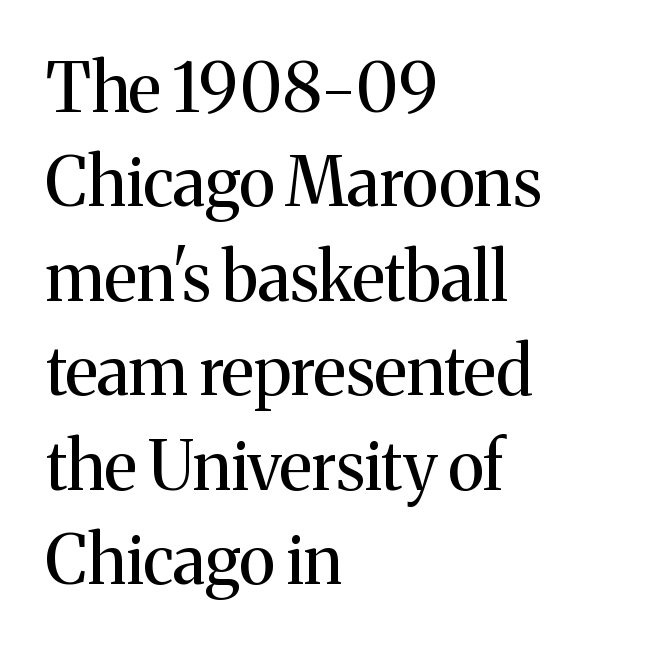
Q: Is the text bold? A: No.
Q: Is the text italic (slanted)? A: No, it is upright.
Q: Is the typeface a serif or a sans-serif typeface? A: Serif.
Q: Is the text underlined? A: No.
Q: How is the paragraph aligned? A: Left-aligned.
Q: Is the spacing between letters normal or unusually wide? A: Normal.
Q: Is the spacing between lines tight, normal or loose? A: Normal.
Q: Width (condensed, normal, or wide)? A: Normal.
Q: Stroke contrast? A: Medium.
Q: x-height? A: Medium.
Q: Monospaced? A: No.
